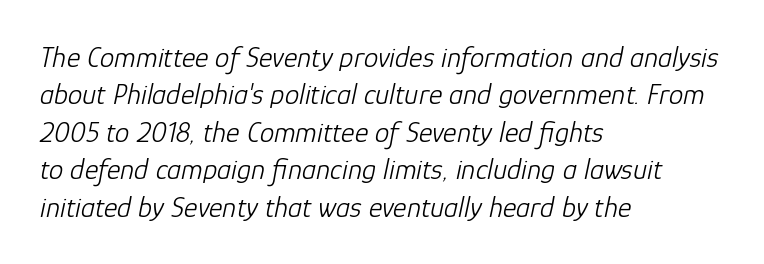
Weight: regular or lighter. Honestly, the row spacing looks completely unremarkable. The passage shown leans; its letterforms are oblique. Proportional: the letters do not fall into vertical columns.
